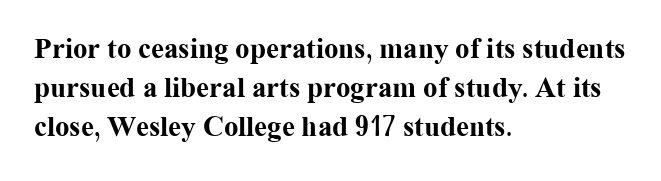
Strokes here are thick enough to call this a true bold. The rows are spaced the way most documents space them. The string is rendered with underlining switched off. Inter-character spacing is left at the font's built-in metrics. The setting favours the left margin, as ordinary paragraphs usually do.
